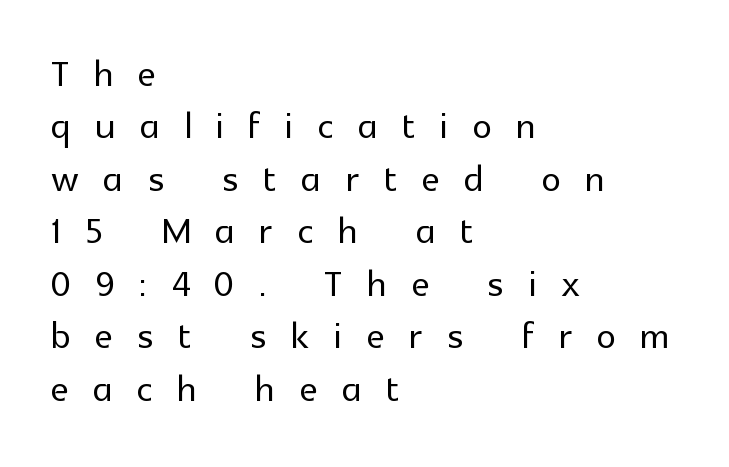
The image shows 49 px sans-serif type, upright; set left-aligned, tight line spacing (1.07x), unusually wide letter spacing (+0.5 em), not underlined; a medium x-height.
